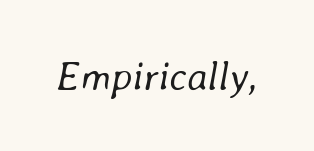
{"italic": "yes", "lean": "right", "slant_degrees": 8, "bold": "no", "weight": "regular", "width": "normal", "stroke_contrast": "low", "x_height": "medium", "monospaced": "no", "underline": "no", "letter_spacing": "normal", "letter_spacing_em": 0.0, "glyph_px": 40}
